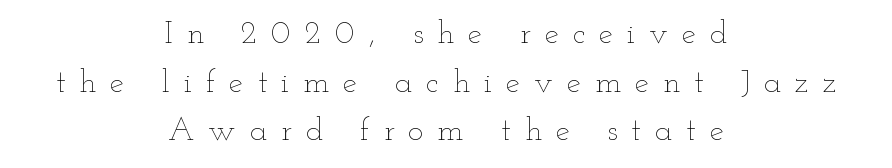
Heaviness? Minimal to ordinary, like unemphasized prose. You can tell it's not italic because the verticals are truly vertical. Visually the block forms a symmetrical silhouette, jagged on both flanks. Leading: standard.
